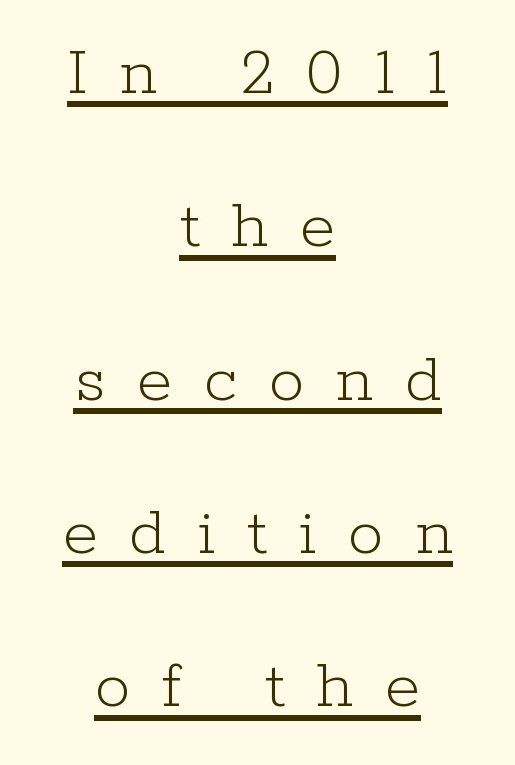
The rendered words wear a rule along their underside. Posture: straight, roman, zero tilt. Spacing verdict: proportional, widths tailored to each character. Serifs: yes, visible at the terminals of the letterforms.
